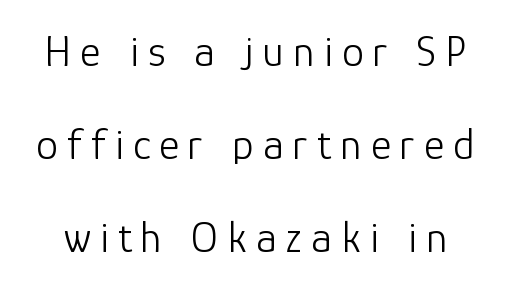
The image shows 44 px light sans-serif type, upright; set loose line spacing (2.11x), unusually wide letter spacing (+0.21 em), not underlined; low stroke contrast and a medium x-height.
